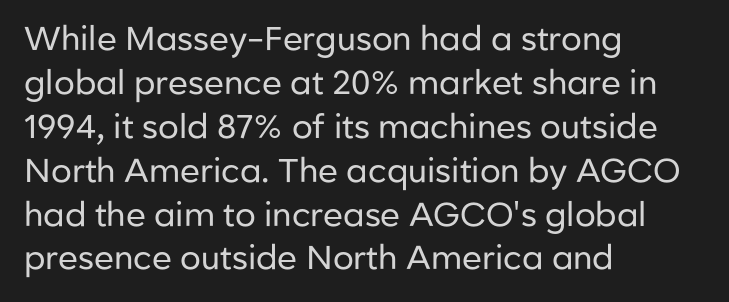
The image shows 33 px regular-weight sans-serif type, upright; set left-aligned, normal line spacing (1.33x), normal letter spacing, not underlined; low stroke contrast and a medium x-height.
